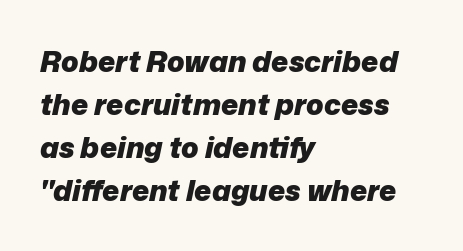
The image shows 29 px heavy type, italic (leaning right); set left-aligned, normal line spacing (1.48x), normal letter spacing, not underlined; low stroke contrast and a medium x-height.
